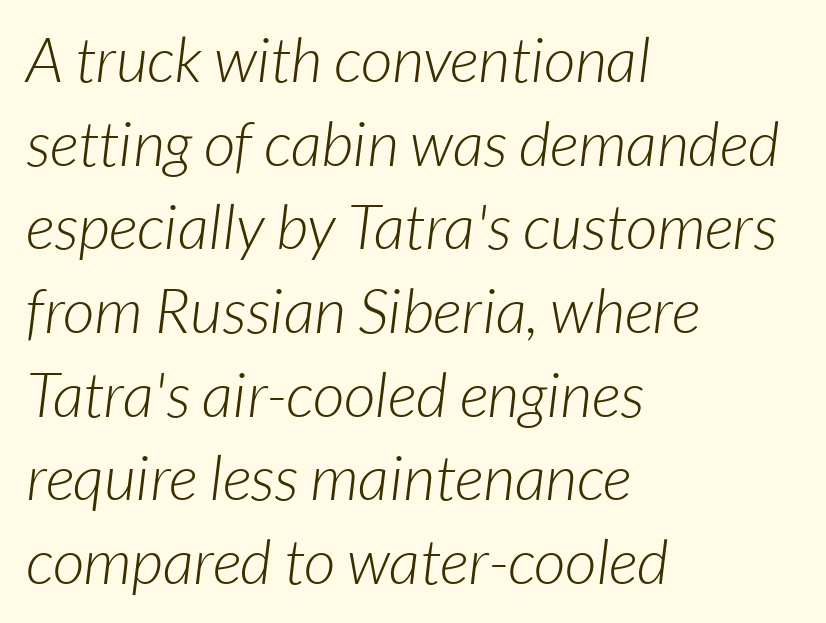
Quick note: interline space is typical. If you drew a ruler down the left edge, every line would touch it. Serifs: no, the terminals of the letterforms are clean. Type without underlining.
